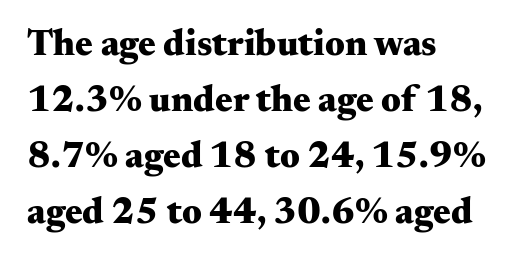
A typesetter would call this proportional, since set widths differ per character. These lines are composed in type with serifs. Horizontal bands of white between lines are of average thickness. When letters stand straight like this, we call the style roman or upright. There is no visible air inserted between adjacent glyphs. Bare-footed words on every line.
